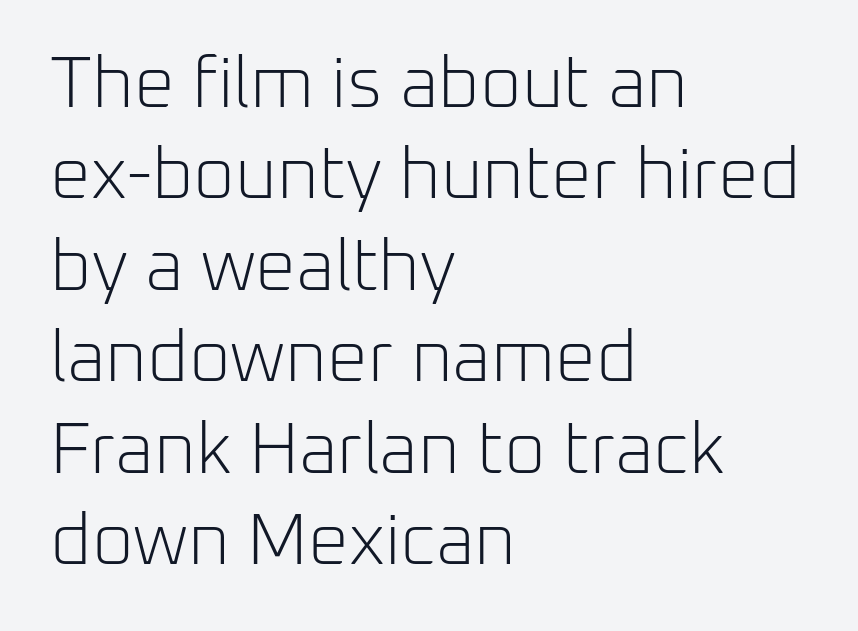
Observe the ordinary spacing: letters are neighbours, not strangers. Style check: upright. A bare baseline throughout the passage. Short and long lines alike share a common starting point at left.
